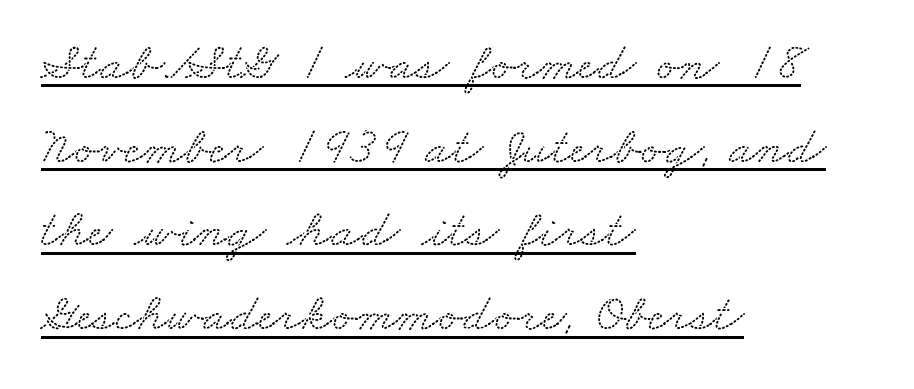
The image shows 54 px wide serif type; set left-aligned, normal line spacing (1.55x), normal letter spacing, underlined; low stroke contrast and a small x-height.
